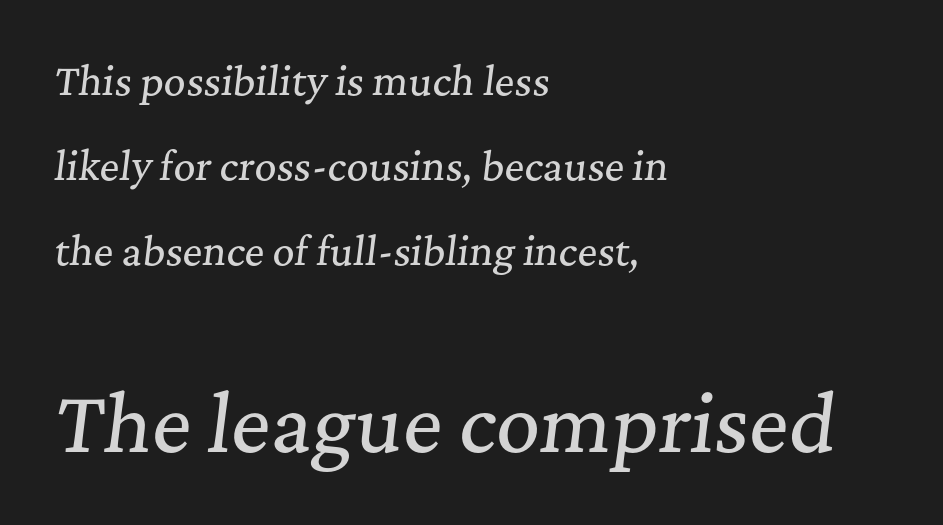
{"serif": "yes", "italic": "yes", "lean": "right", "slant_degrees": 7, "width": "normal", "stroke_contrast": "medium", "x_height": "medium", "monospaced": "no", "underline": "no", "align": "left", "line_spacing": "loose", "line_spacing_ratio": 2.24, "letter_spacing": "normal", "letter_spacing_em": 0.0, "larger_block": "second", "size_ratio": 2.0, "glyph_px": 76}
